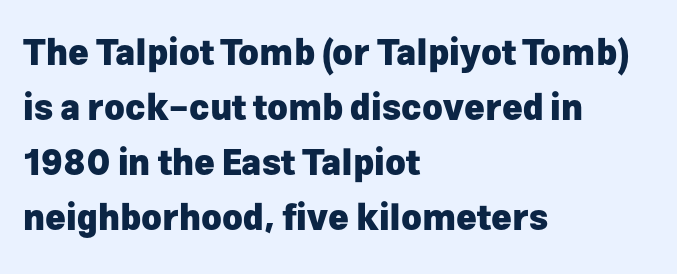
Type without underlining. Typeset ragged right — the left edge is the straight one. Is this a fixed-width face? No — the glyphs have proportional, varying widths. Between one letter and the next there's only the usual sliver of space.
